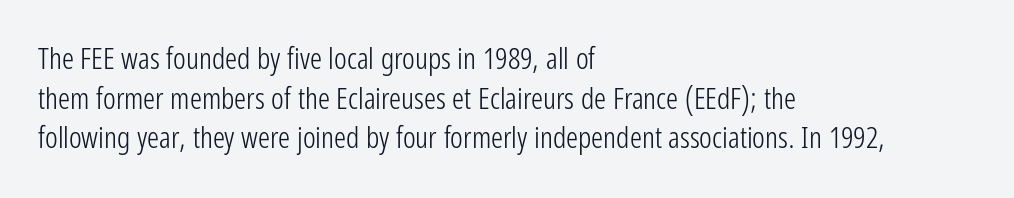
Ordinary non-slanted type is in use. A bare baseline throughout the passage. The line-height multiplier appears to be the usual default. If you drew a ruler down the left edge, every line would touch it. The weight tops out at a normal text grade.
